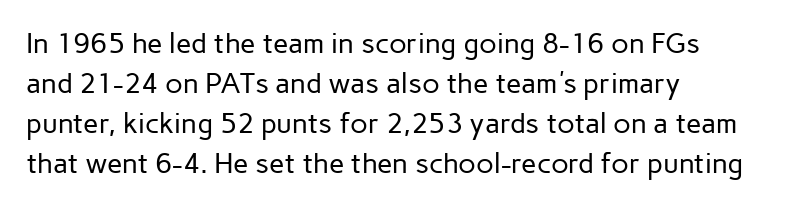
Typographically, this falls in the sans-serif category. Default kerning and tracking; the words read as compact shapes. Do the characters align in a grid? No, the font is proportional. Italic? Not at all — the glyphs are vertical. The cut favours lightness, reaching ordinary text weight at its darkest. Vertical spacing — default.
